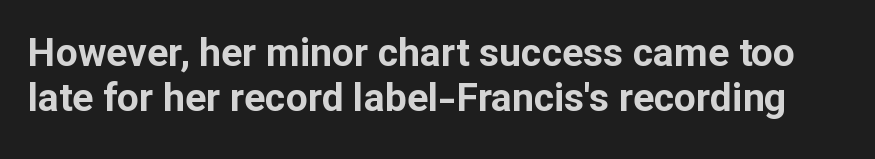
{"serif": "no", "italic": "no", "bold": "yes", "weight": "bold", "width": "normal", "stroke_contrast": "low", "x_height": "medium", "monospaced": "no", "underline": "no", "line_spacing_ratio": 1.16, "letter_spacing": "normal", "letter_spacing_em": 0.0, "glyph_px": 39}
